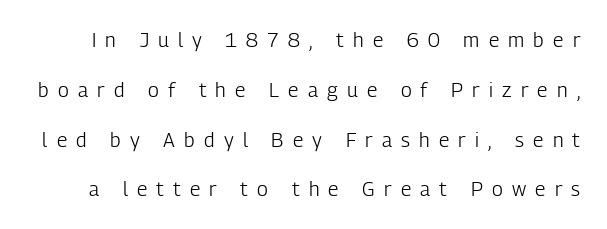
The cut favours lightness, reaching ordinary text weight at its darkest. Check under the words: just untouched page. Observe the wide spacing: letters keep a clear distance from each other. Rows of type keep a wide berth in the vertical direction. Vertical strokes here are truly vertical.
